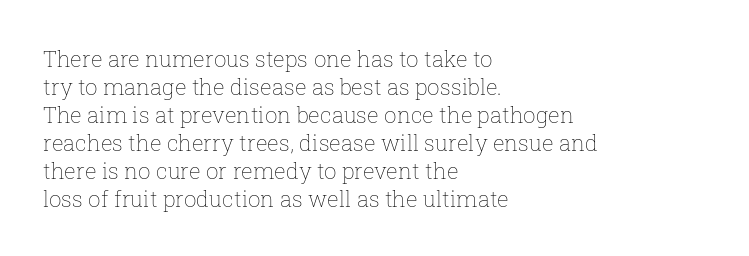
{"italic": "no", "bold": "no", "underline": "no", "align": "left", "line_spacing": "normal", "line_spacing_ratio": 1.27, "letter_spacing": "normal", "letter_spacing_em": 0.0, "glyph_px": 22}
